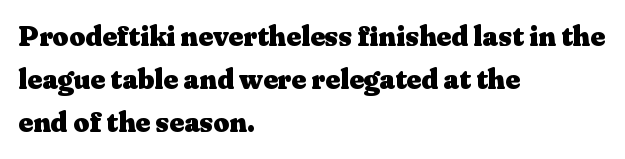
You'd pick this weight for a headline — it's a proper bold. A typesetter would call this zero additional tracking. Rendered with straight, roman letterforms. Note: serifs present on the glyphs. The face used here is proportionally spaced, like ordinary book or web type.
